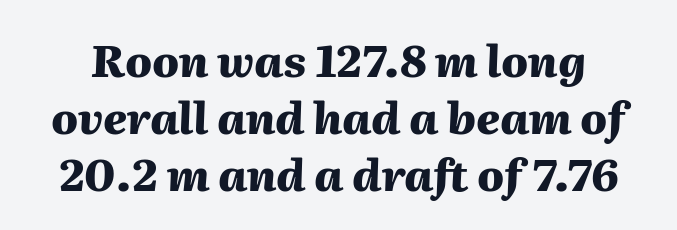
Glyph-to-glyph distance matches everyday printed text. Interline gaps are of average width in this sample. Each letter keeps its own natural width here, so spacing adapts to shape. Letters rest on an invisible, unmarked baseline. It's the slanting kind of type.
